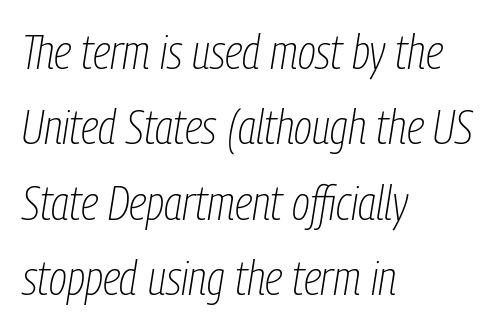
The image shows 48 px thin, condensed type, italic (leaning right); set left-aligned, normal line spacing (1.57x), normal letter spacing, not underlined; low stroke contrast and a medium x-height.
